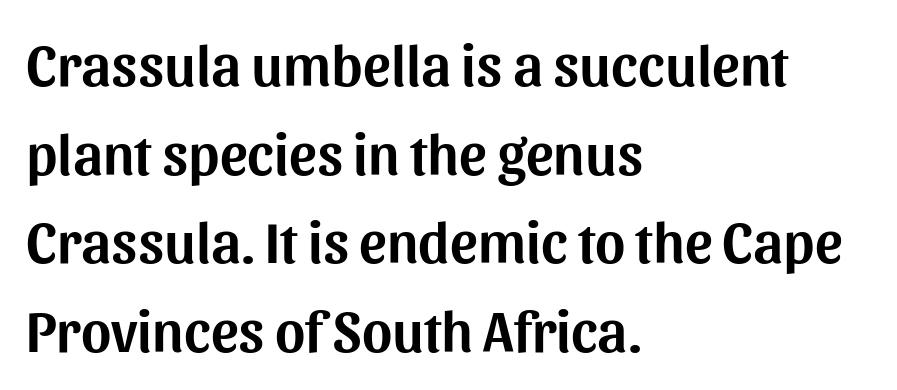
Q: Is the text italic (slanted)? A: No, it is upright.
Q: Is the typeface a serif or a sans-serif typeface? A: Sans-serif.
Q: Is the text underlined? A: No.
Q: How is the paragraph aligned? A: Left-aligned.
Q: Is the spacing between letters normal or unusually wide? A: Normal.
Q: Is the spacing between lines tight, normal or loose? A: Normal.
Q: Width (condensed, normal, or wide)? A: Normal.
Q: Stroke contrast? A: Medium.
Q: x-height? A: Medium.
Q: Monospaced? A: No.
